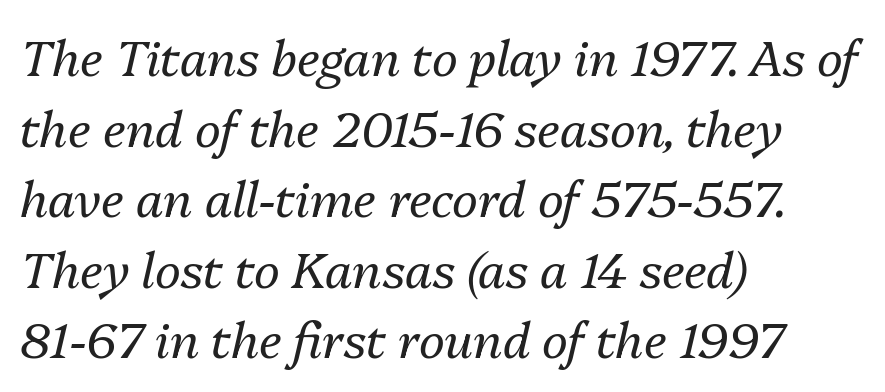
Line starts are locked; line ends wander. This sample uses plain, unmodified letter spacing. Character widths vary here, with narrow letters taking less room than wide ones. Stems here are at most as thick as an everyday book face. Type without underlining.
